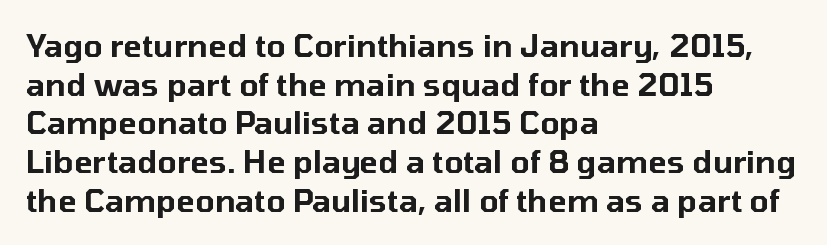
Characters remain perfectly vertical along every line. The foot of each line stays bare and open. Is the letter spacing exaggerated? No — it looks like the ordinary default. Horizontal alignment here is leftward, the default for most running prose. The designer left line spacing at the default.
